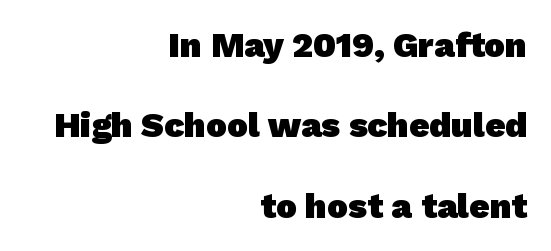
The image shows 35 px heavy sans-serif type; set right-aligned, loose line spacing (2.3x), normal letter spacing, not underlined; low stroke contrast and a medium x-height.
